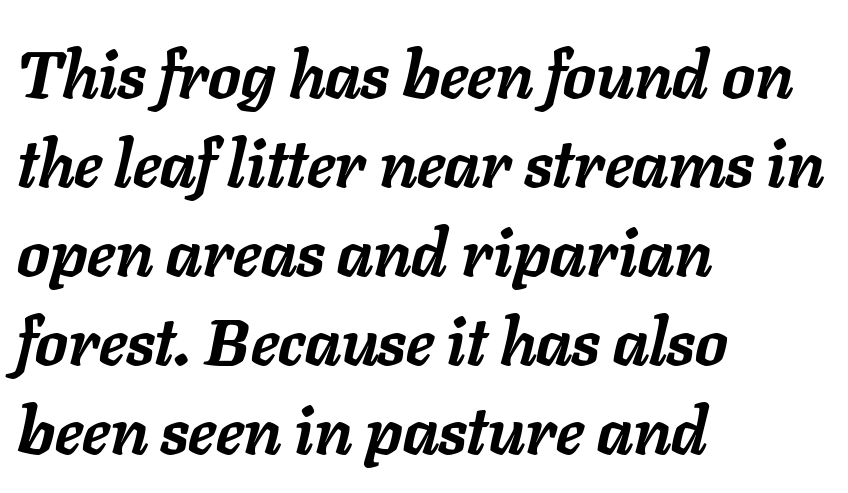
{"italic": "yes", "lean": "right", "slant_degrees": 11, "bold": "yes", "weight": "semibold", "width": "normal", "stroke_contrast": "low", "x_height": "medium", "monospaced": "no", "underline": "no", "align": "left", "line_spacing": "normal", "line_spacing_ratio": 1.37, "letter_spacing": "normal", "letter_spacing_em": 0.0, "glyph_px": 65}
